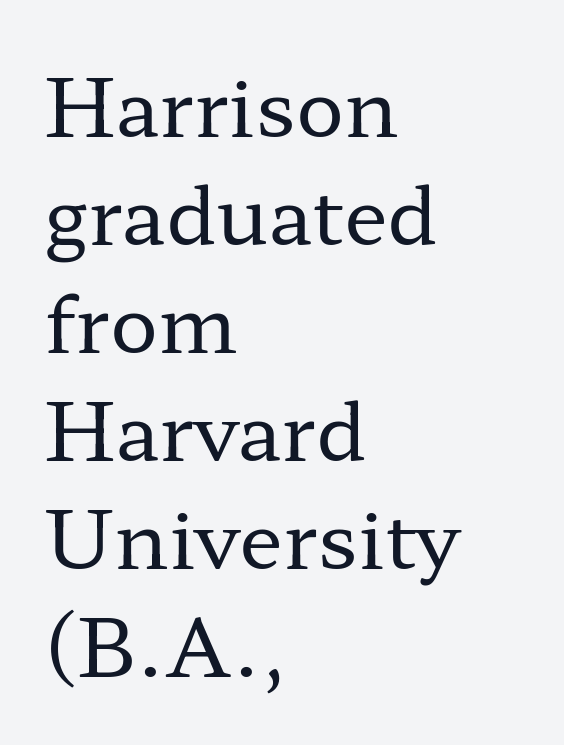
{"serif": "yes", "italic": "no", "bold": "no", "weight": "regular", "width": "wide", "stroke_contrast": "low", "x_height": "medium", "monospaced": "no", "underline": "no", "align": "left", "line_spacing": "normal", "line_spacing_ratio": 1.35, "letter_spacing": "normal", "letter_spacing_em": 0.0, "glyph_px": 80}
